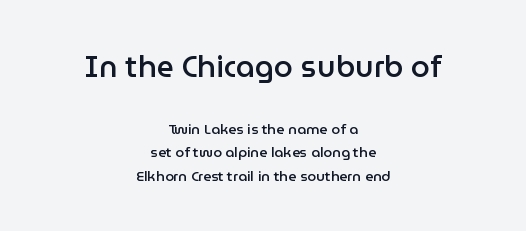
The upper block of text is set noticeably larger than the block beneath it. Regarding serifs, this sample does without them. Every letter is mildly thick-stroked: semibold rather than bold. Character widths vary here, with narrow letters taking less room than wide ones. Neither beginnings nor endings align; midpoints do.
